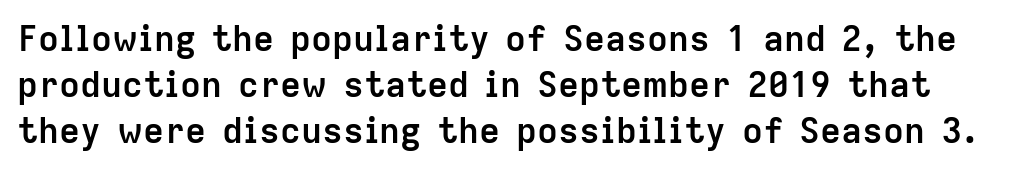
The image shows 35 px semibold sans-serif type, upright; set normal line spacing (1.32x), normal letter spacing, not underlined; low stroke contrast and a medium x-height.
